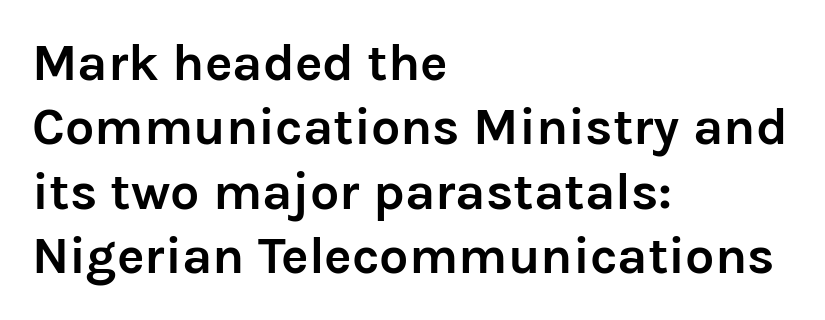
Q: Is the text bold? A: Yes.
Q: Is the text italic (slanted)? A: No, it is upright.
Q: Is the typeface a serif or a sans-serif typeface? A: Sans-serif.
Q: Is the text underlined? A: No.
Q: How is the paragraph aligned? A: Left-aligned.
Q: Is the spacing between letters normal or unusually wide? A: Normal.
Q: Width (condensed, normal, or wide)? A: Normal.
Q: Stroke contrast? A: Low.
Q: x-height? A: Medium.
Q: Monospaced? A: No.
